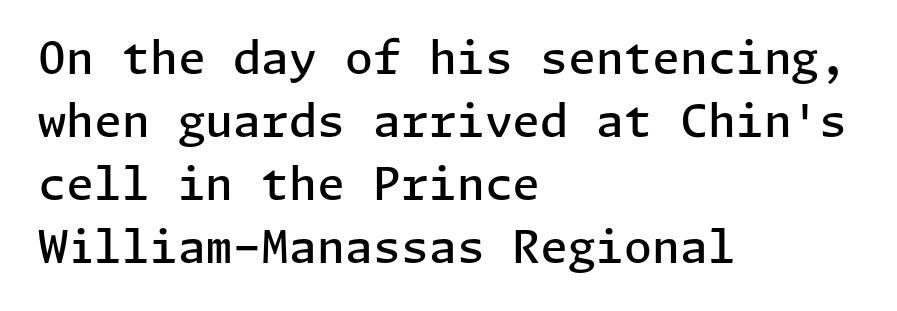
The block of text has a typical density, with ordinary space between rows. In terms of letterform style, serifs are entirely absent. Characters follow at the spacing the type designer built in. The letters are semibold — heavier than regular but short of a full bold. Designer's note — italics off, roman on. The rendering anchors every line to the left-hand side.
